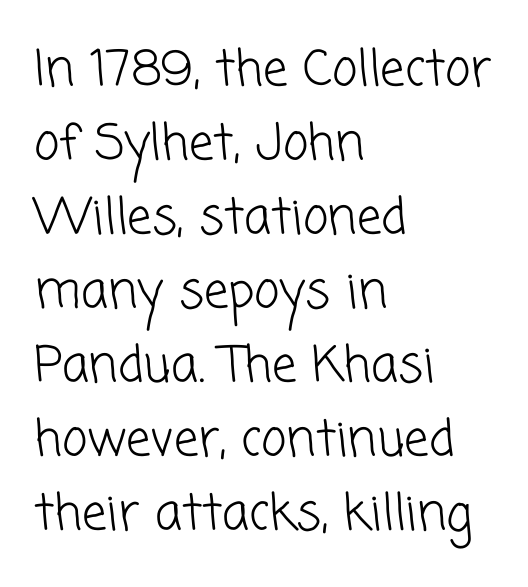
Q: Is the text bold? A: No.
Q: Is the typeface a serif or a sans-serif typeface? A: Sans-serif.
Q: Is the text underlined? A: No.
Q: How is the paragraph aligned? A: Left-aligned.
Q: Is the spacing between letters normal or unusually wide? A: Normal.
Q: Is the spacing between lines tight, normal or loose? A: Normal.
Q: Width (condensed, normal, or wide)? A: Normal.
Q: Stroke contrast? A: Low.
Q: x-height? A: Medium.
Q: Monospaced? A: No.
